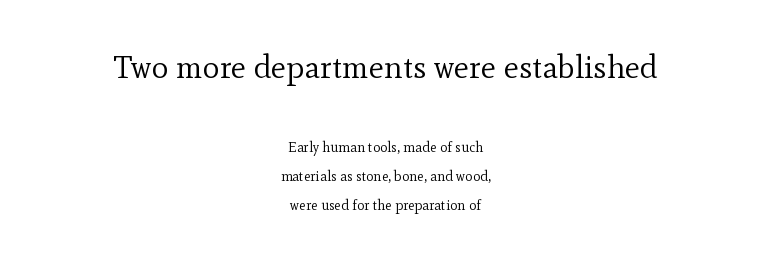
Q: Is the text bold? A: No.
Q: Is the text italic (slanted)? A: No, it is upright.
Q: Is the typeface a serif or a sans-serif typeface? A: Serif.
Q: Is the text underlined? A: No.
Q: How is the paragraph aligned? A: Centered.
Q: Is the spacing between letters normal or unusually wide? A: Normal.
Q: Is the spacing between lines tight, normal or loose? A: Loose.
Q: Which block of text is set in a larger size, the first (top) or the second (bottom)? A: The first (top) one.
Q: Width (condensed, normal, or wide)? A: Normal.
Q: x-height? A: Small.
Q: Monospaced? A: No.
